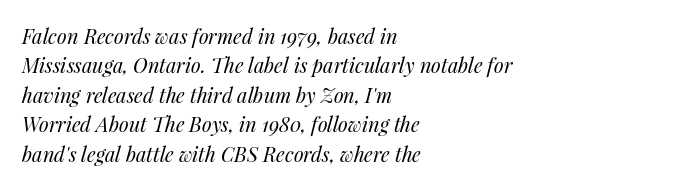
Q: Is the text bold? A: No.
Q: Is the text italic (slanted)? A: Yes, it leans right by about 14 degrees.
Q: Is the text underlined? A: No.
Q: How is the paragraph aligned? A: Left-aligned.
Q: Is the spacing between letters normal or unusually wide? A: Normal.
Q: Is the spacing between lines tight, normal or loose? A: Normal.
